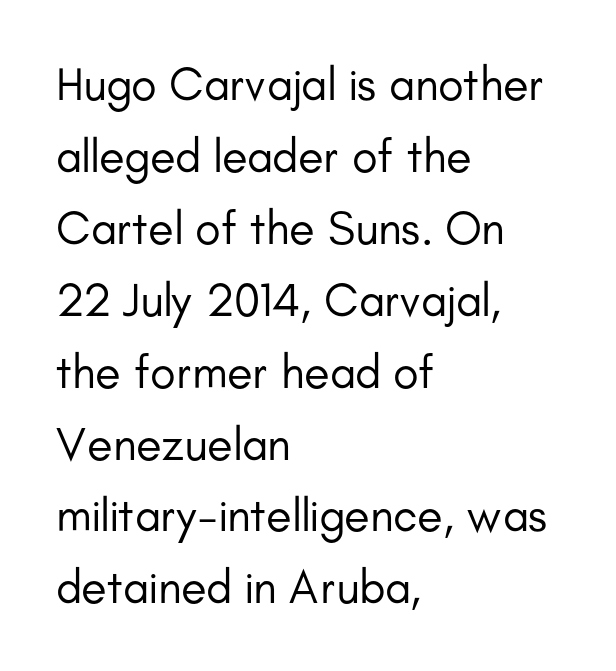
Unlike italic type, these characters show no tilt at all. Bare-footed words on every line. Look at the bottom of the vertical strokes: they stop flat, with no serifs. The letters sit at their default tracking, neither squeezed nor spread.
